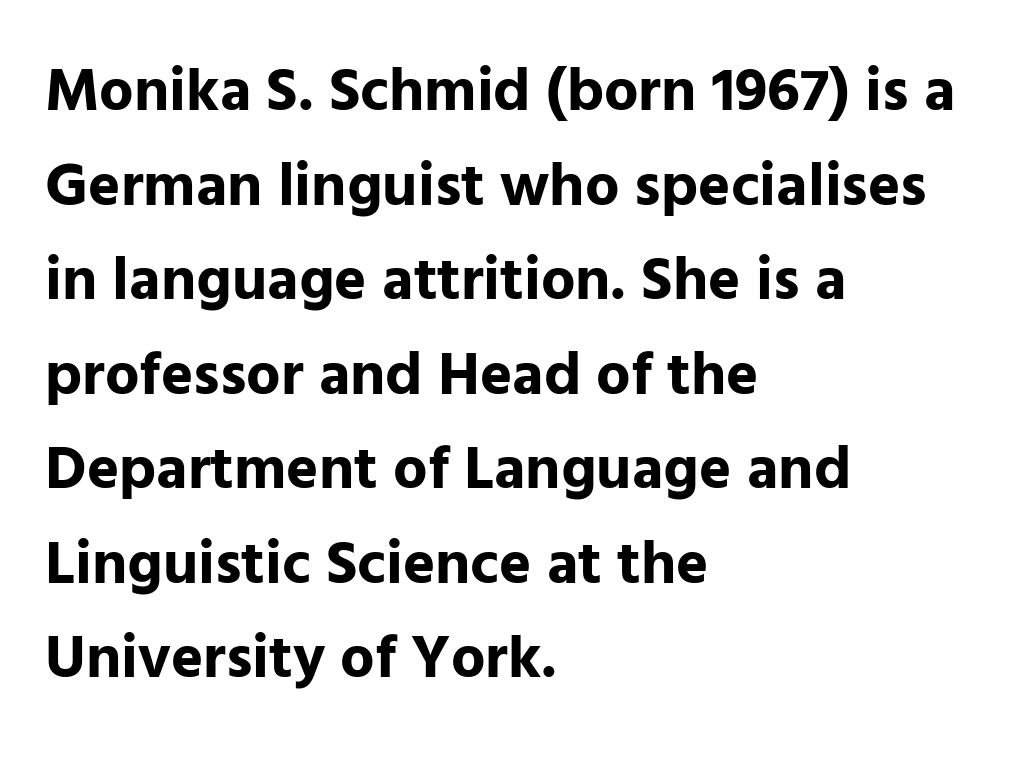
The letterforms sit shoulder to shoulder at normal distance. Does the weight exceed regular? Yes, all the way to bold. Note: no serifs on the glyphs. Horizontally, the lines are justified to the leading edge only. The gap between lines stays unmarked.
